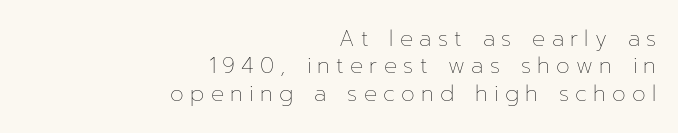
One glance says typical: line gaps are just what's usual. The type sits square on the baseline with zero lean. The face looks like a standard text weight, possibly lighter. The glyphs are unaccompanied by any horizontal stroke below them. A flush-right, rag-left setting is used for this passage.
